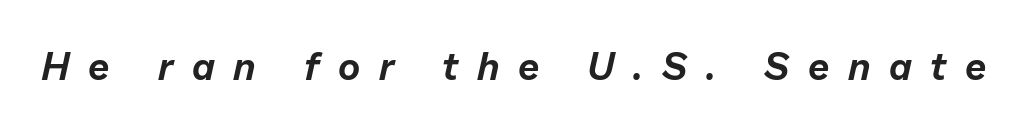
{"italic": "yes", "lean": "right", "slant_degrees": 13, "width": "normal", "stroke_contrast": "low", "x_height": "medium", "monospaced": "no", "underline": "no", "letter_spacing": "wide", "letter_spacing_em": 0.49, "glyph_px": 38}
